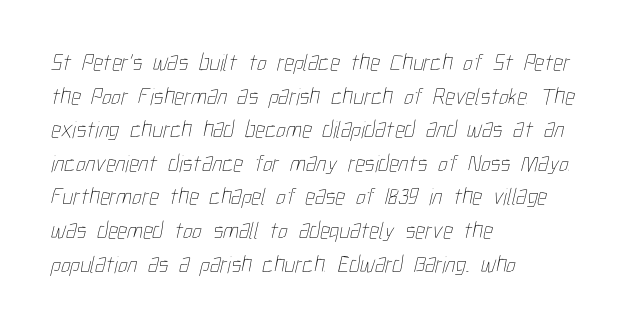
{"bold": "no", "underline": "no", "align": "left", "line_spacing": "normal", "line_spacing_ratio": 1.4, "letter_spacing": "normal", "letter_spacing_em": 0.0, "glyph_px": 24}
